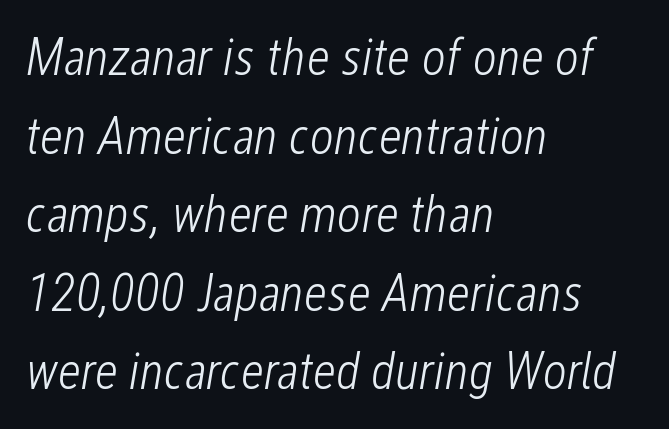
Q: Is the text bold? A: No.
Q: Is the text italic (slanted)? A: Yes, it leans right by about 12 degrees.
Q: Is the text underlined? A: No.
Q: How is the paragraph aligned? A: Left-aligned.
Q: Is the spacing between letters normal or unusually wide? A: Normal.
Q: Is the spacing between lines tight, normal or loose? A: Normal.
Q: Width (condensed, normal, or wide)? A: Condensed.
Q: Stroke contrast? A: Low.
Q: x-height? A: Medium.
Q: Monospaced? A: No.
